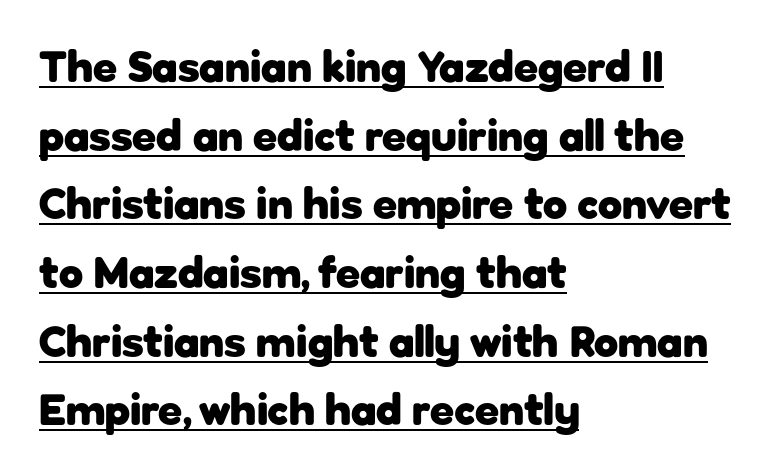
Serifs: no, the terminals of the letterforms are clean. Letter spacing: default. The lines sit at an ordinary, default distance from one another. Varying glyph widths throughout — classic text-font behaviour. Posture: straight, roman, zero tilt.
